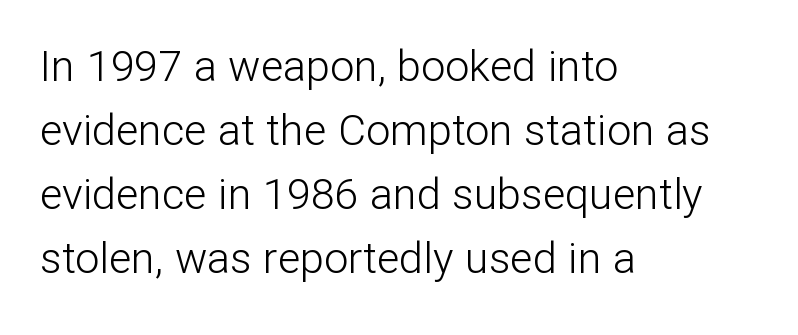
{"serif": "no", "italic": "no", "bold": "no", "weight": "light", "width": "normal", "stroke_contrast": "low", "x_height": "medium", "monospaced": "no", "underline": "no", "align": "left", "line_spacing": "normal", "line_spacing_ratio": 1.49, "letter_spacing": "normal", "letter_spacing_em": 0.0, "glyph_px": 43}
